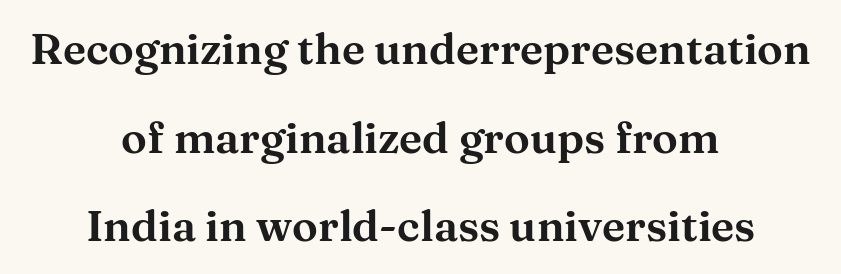
Type without underlining. The passage is arranged like a title page — every line centered. The type sits square on the baseline with zero lean. Tracking here is standard; glyphs follow each other at the usual distance.
